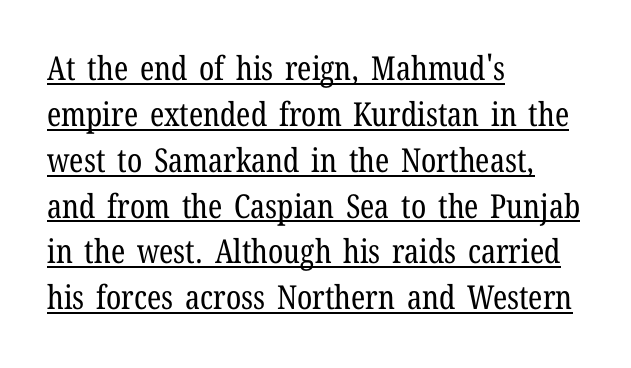
Q: Is the text bold? A: No.
Q: Is the text italic (slanted)? A: No, it is upright.
Q: Is the typeface a serif or a sans-serif typeface? A: Serif.
Q: Is the text underlined? A: Yes.
Q: How is the paragraph aligned? A: Left-aligned.
Q: Is the spacing between letters normal or unusually wide? A: Normal.
Q: Is the spacing between lines tight, normal or loose? A: Normal.
Q: Width (condensed, normal, or wide)? A: Condensed.
Q: Stroke contrast? A: Low.
Q: x-height? A: Medium.
Q: Monospaced? A: No.
